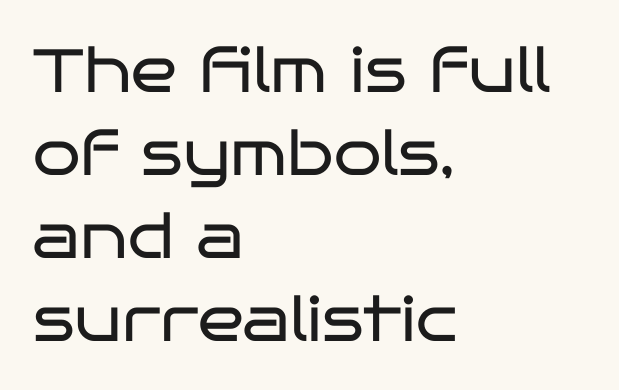
No chunkiness to these letters — they're not bold. Visually the block forms a straight wall on the left and a jagged coastline on the right. It's the straight-up-and-down kind of type. Plain, unruled lines of type.
